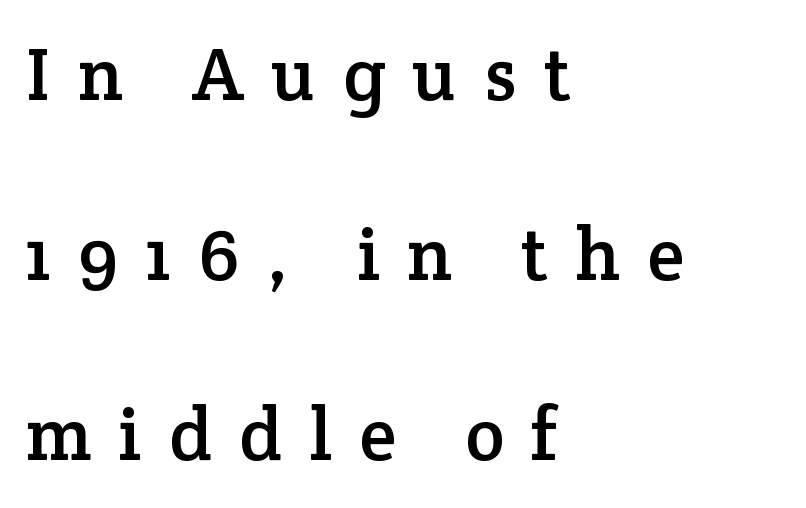
Think of a printed novel: that variable character pitch is what you see here. Vertically, the passage feels expansive, rows floating well apart. A bare baseline throughout the passage. Nope, not italic — everything's standing straight.
